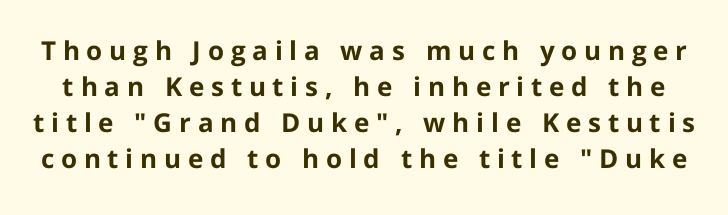
The image shows 26 px bold type, upright; set normal line spacing (1.39x), unusually wide letter spacing (+0.26 em), not underlined.
